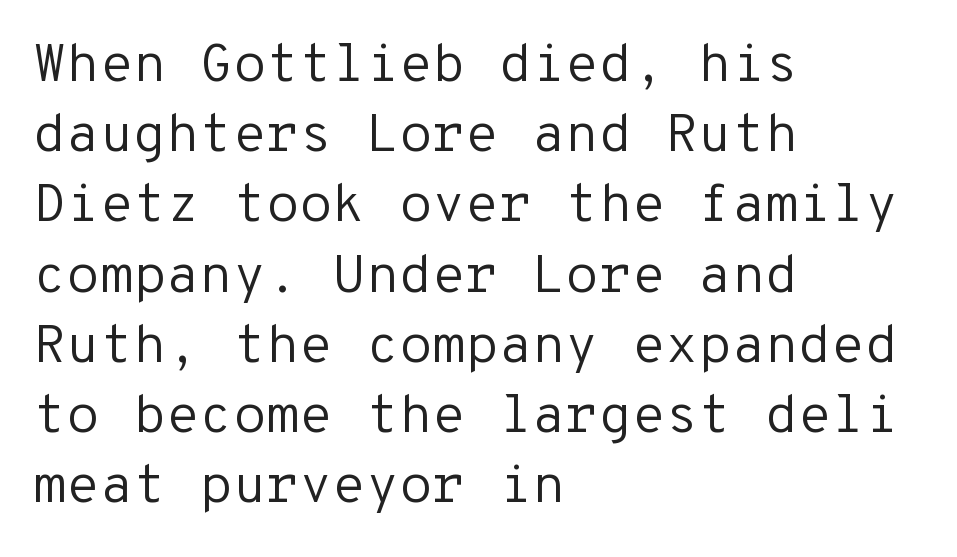
The image shows 54 px regular-weight sans-serif type, upright, monospaced; set left-aligned, normal line spacing (1.3x), normal letter spacing, not underlined; low stroke contrast and a medium x-height.
